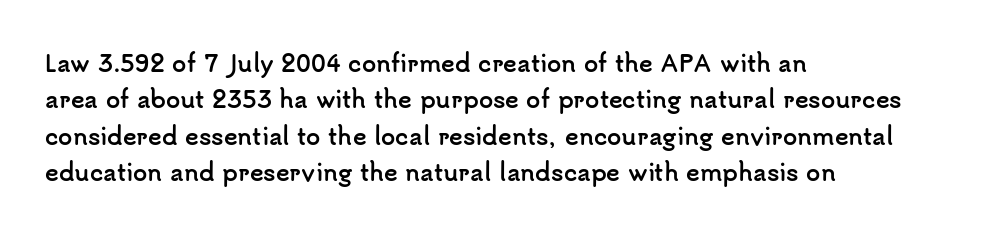
{"italic": "no", "bold": "yes", "underline": "no", "align": "left", "line_spacing": "normal", "line_spacing_ratio": 1.58, "letter_spacing": "normal", "letter_spacing_em": 0.0, "glyph_px": 23}
